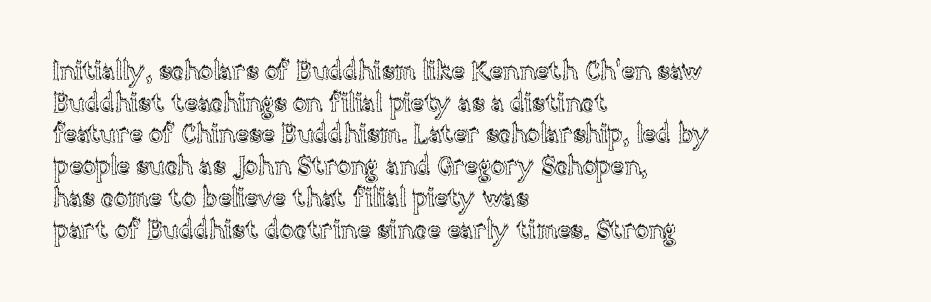
The image shows 26 px text type, upright; set left-aligned, line spacing 1.22x, normal letter spacing, not underlined.
